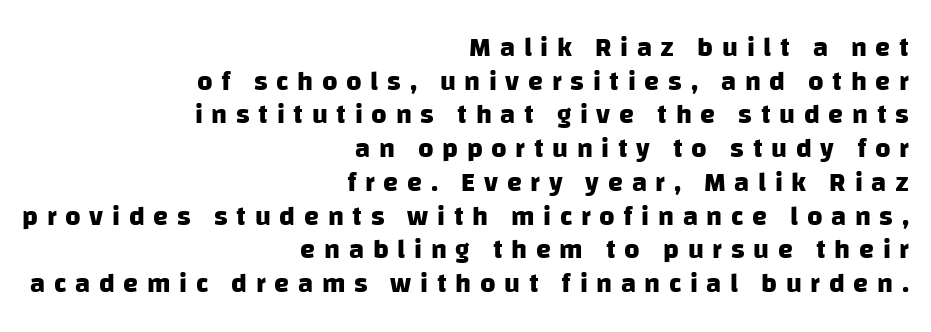
Q: Is the text bold? A: Yes.
Q: Is the text underlined? A: No.
Q: How is the paragraph aligned? A: Right-aligned.
Q: Is the spacing between letters normal or unusually wide? A: Unusually wide.
Q: Is the spacing between lines tight, normal or loose? A: Normal.
